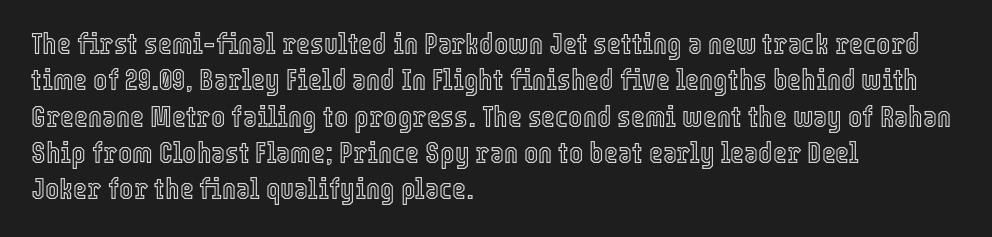
The image shows 30 px condensed type, upright; set left-aligned, line spacing 1.21x, normal letter spacing, not underlined; a medium x-height.
